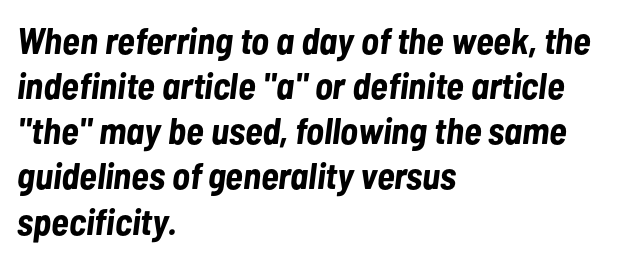
The image shows 37 px bold, condensed type, italic (leaning right); set left-aligned, line spacing 1.22x, normal letter spacing, not underlined; low stroke contrast and a medium x-height.
